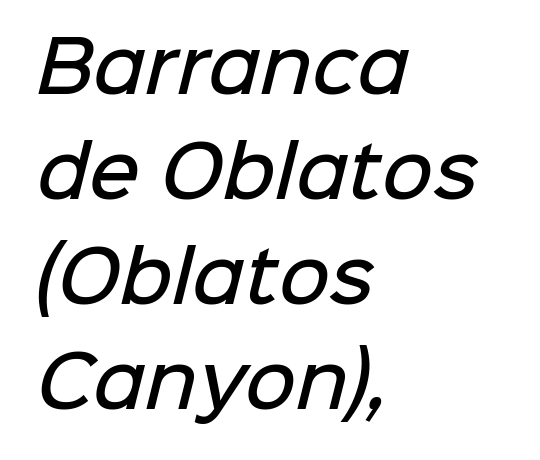
The typesetting leans somewhat heavy: a semibold. Classification — sans serif. A typesetter would call this proportional, since set widths differ per character. The ragged edge is on the right, which tells us the setting is flush left. Spacing between characters is what you'd get straight out of the box. Any mark beneath the type? The region is blank.
